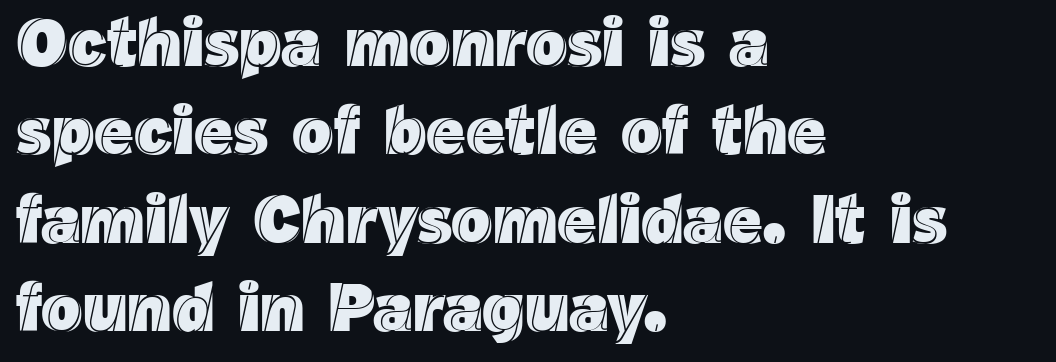
{"italic": "no", "width": "normal", "x_height": "medium", "monospaced": "no", "underline": "no", "align": "left", "line_spacing": "normal", "line_spacing_ratio": 1.3, "letter_spacing": "normal", "letter_spacing_em": 0.0, "glyph_px": 68}
